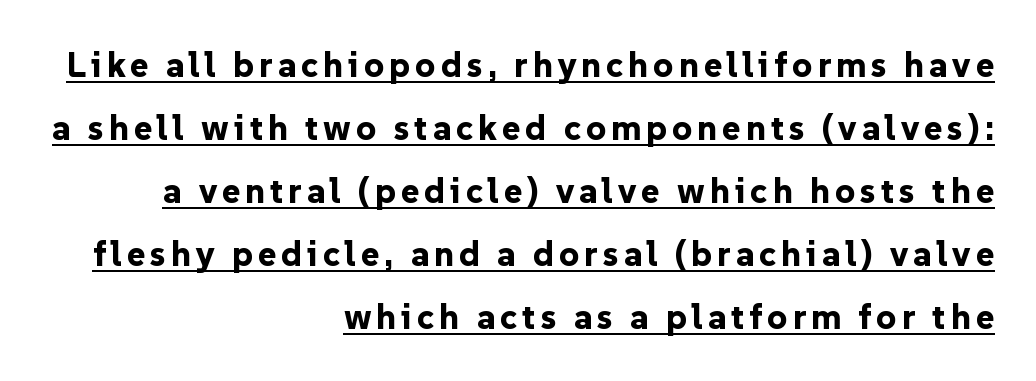
Varying glyph widths throughout — classic text-font behaviour. This is sans-serif lettering, the kind often seen on screens and signage. Every word sits above its own underline. If you drew a line through each stem, it would be perfectly vertical. Teacher's note: observe the even right margin — that is flush-right alignment.
